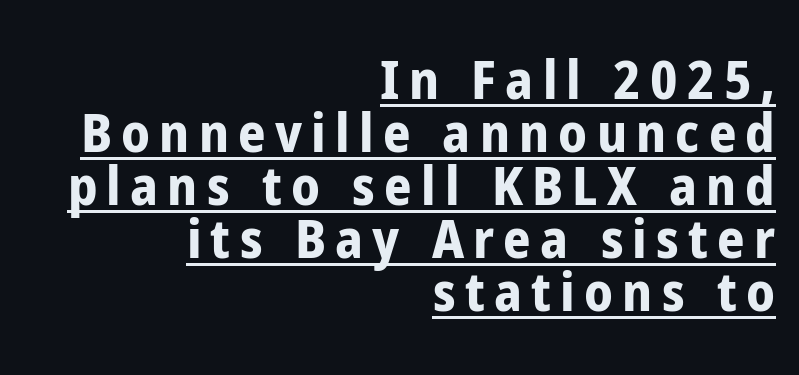
{"serif": "no", "italic": "no", "bold": "yes", "weight": "bold", "width": "condensed", "stroke_contrast": "low", "x_height": "medium", "monospaced": "no", "underline": "yes", "align": "right", "line_spacing": "tight", "line_spacing_ratio": 0.98, "glyph_px": 54}
